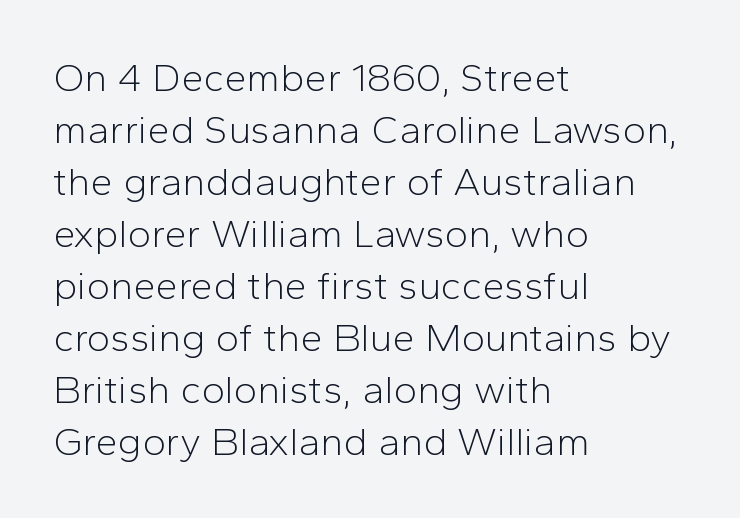
{"serif": "no", "italic": "no", "bold": "no", "weight": "light", "width": "normal", "stroke_contrast": "low", "x_height": "medium", "monospaced": "no", "underline": "no", "align": "left", "line_spacing": "normal", "line_spacing_ratio": 1.3, "letter_spacing": "normal", "letter_spacing_em": 0.0, "glyph_px": 40}
